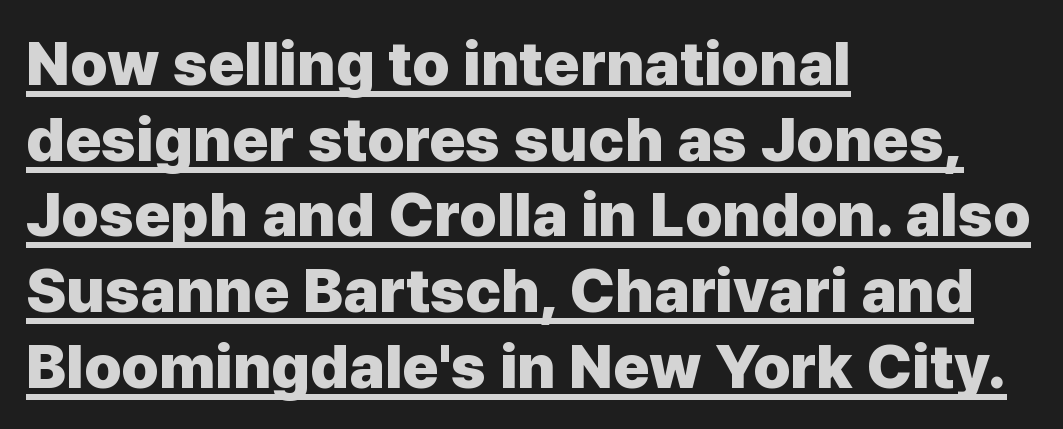
The paragraph shown leans on its left margin. Pretty heavy lettering here — definitely bold. Vertical strokes here are truly vertical. The designer went with a sans here, leaving each stem footless. Think of a printed novel: that variable character pitch is what you see here.
